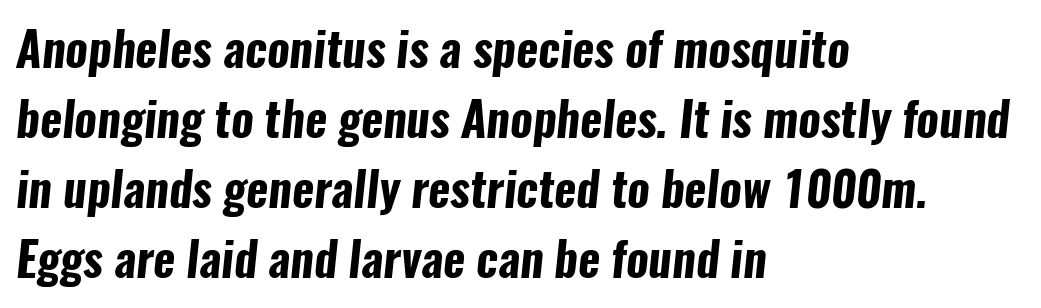
A typesetter would call this proportional, since set widths differ per character. Quick note: interline space is typical. Underline: absent. What stands out about the letter spacing? Nothing — it is the standard amount. Horizontal alignment here is leftward, the default for most running prose. The designer went with a sans here, leaving each stem footless.
